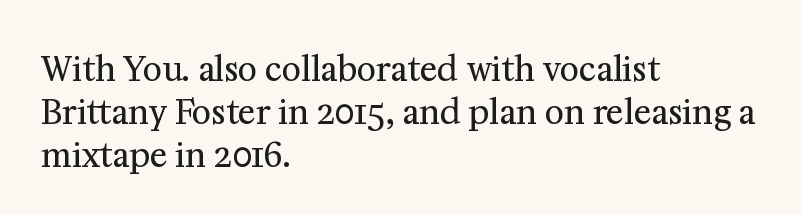
{"serif": "yes", "italic": "no", "bold": "no", "weight": "regular", "width": "normal", "stroke_contrast": "medium", "x_height": "medium", "monospaced": "no", "underline": "no", "align": "left", "line_spacing": "normal", "line_spacing_ratio": 1.3, "letter_spacing": "normal", "letter_spacing_em": 0.0, "glyph_px": 33}
